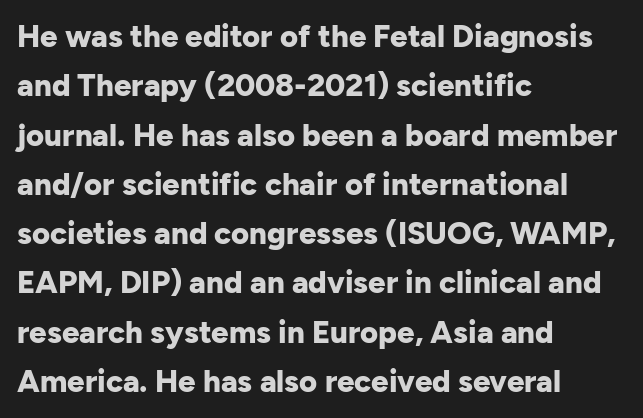
{"serif": "no", "italic": "no", "bold": "yes", "weight": "bold", "width": "normal", "stroke_contrast": "low", "x_height": "medium", "monospaced": "no", "underline": "no", "align": "left", "line_spacing": "normal", "line_spacing_ratio": 1.59, "letter_spacing": "normal", "letter_spacing_em": 0.0, "glyph_px": 31}
